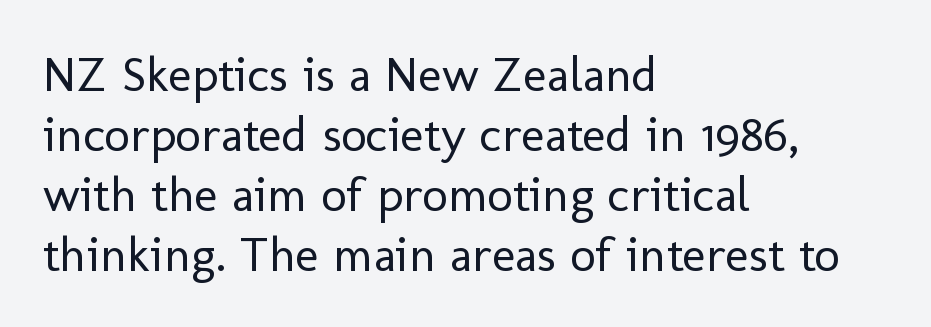
Q: Is the text bold? A: No.
Q: Is the text italic (slanted)? A: No, it is upright.
Q: Is the typeface a serif or a sans-serif typeface? A: Sans-serif.
Q: Is the text underlined? A: No.
Q: How is the paragraph aligned? A: Left-aligned.
Q: Is the spacing between letters normal or unusually wide? A: Normal.
Q: Width (condensed, normal, or wide)? A: Normal.
Q: Stroke contrast? A: Low.
Q: x-height? A: Medium.
Q: Monospaced? A: No.
